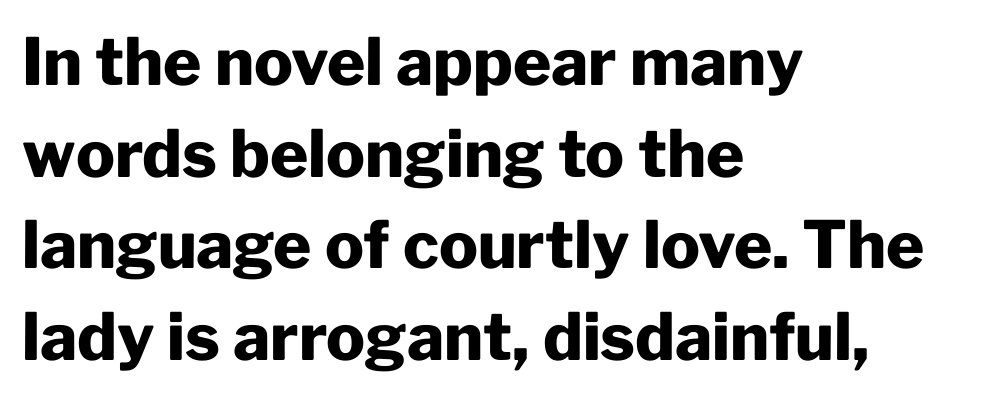
Each letter keeps its own natural width here, so spacing adapts to shape. The type sits square on the baseline with zero lean. Is this a sans? Yes — the strokes have no serifs. Typographic density is high because the face is bold.
